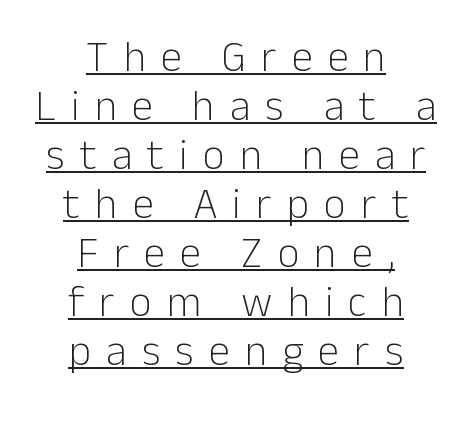
{"serif": "no", "italic": "no", "bold": "no", "weight": "light", "width": "normal", "stroke_contrast": "low", "x_height": "medium", "monospaced": "no", "underline": "yes", "align": "center", "line_spacing": "tight", "line_spacing_ratio": 1.14, "letter_spacing": "wide", "letter_spacing_em": 0.35, "glyph_px": 43}
